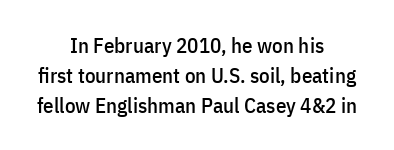
The image shows 21 px text type, upright; set centered, normal line spacing (1.42x), normal letter spacing, not underlined.
